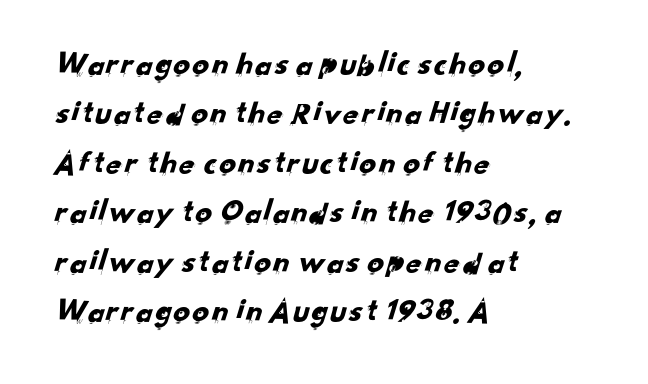
{"serif": "no", "width": "normal", "stroke_contrast": "low", "x_height": "small", "monospaced": "no", "underline": "no", "align": "left", "line_spacing": "normal", "line_spacing_ratio": 1.5, "letter_spacing": "normal", "letter_spacing_em": 0.0, "glyph_px": 33}
